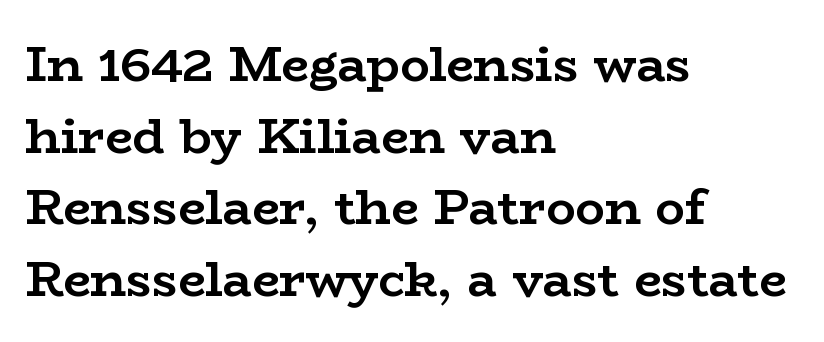
The image shows 49 px semibold, wide serif type, upright; set left-aligned, normal line spacing (1.46x), normal letter spacing, not underlined; low stroke contrast and a medium x-height.
